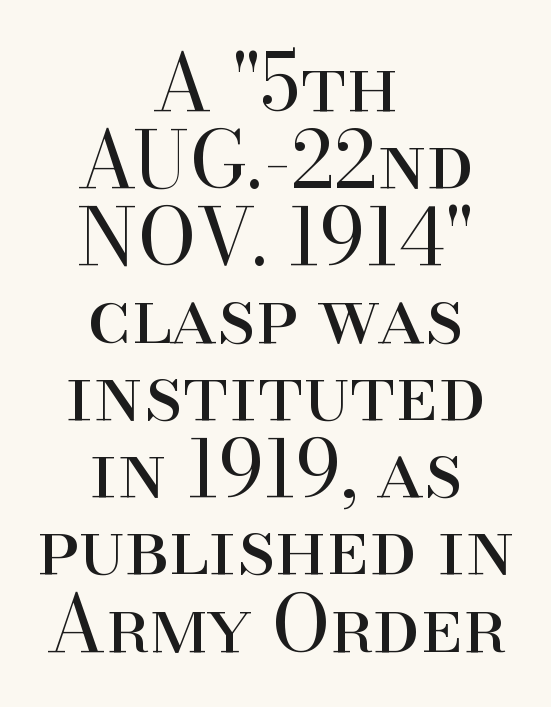
Short and long lines alike share a common midpoint. Summary of vertical rhythm: compact, with narrow interline spacing. Each letter keeps its own natural width here, so spacing adapts to shape. The face looks like a standard text weight, possibly lighter. The face used here is rendered with its standard letterfit.
